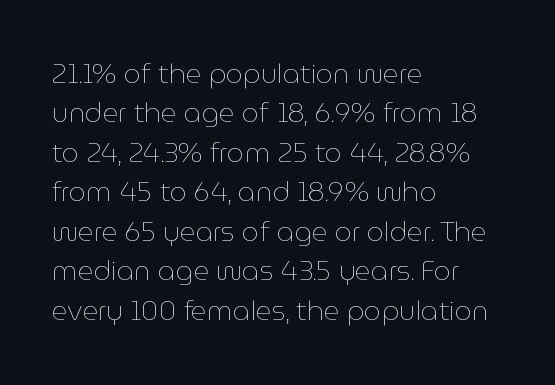
Q: Is the text bold? A: No.
Q: Is the text italic (slanted)? A: No, it is upright.
Q: Is the text underlined? A: No.
Q: How is the paragraph aligned? A: Left-aligned.
Q: Is the spacing between letters normal or unusually wide? A: Normal.
Q: Is the spacing between lines tight, normal or loose? A: Normal.
